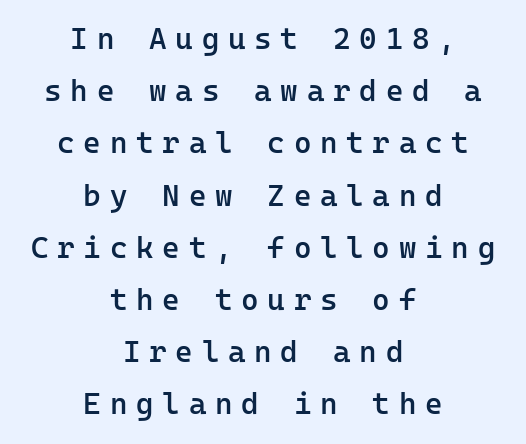
The gap between lines stays unmarked. Is this a sans? Yes — the strokes have no serifs. Posture: upright roman. These lines carry some extra weight — a demibold, not a full bold. Short note: letters widely spaced.
